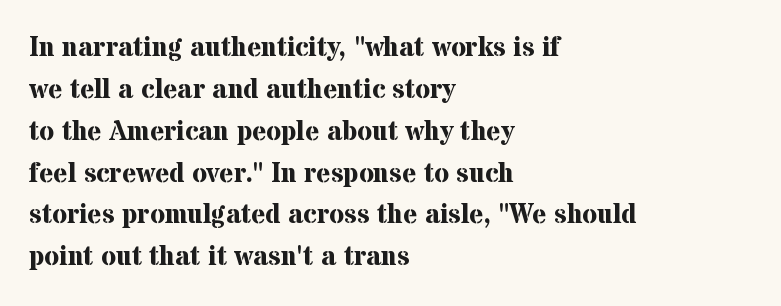
Q: Is the text bold? A: Yes.
Q: Is the text italic (slanted)? A: No, it is upright.
Q: Is the text underlined? A: No.
Q: How is the paragraph aligned? A: Left-aligned.
Q: Is the spacing between letters normal or unusually wide? A: Normal.
Q: Is the spacing between lines tight, normal or loose? A: Normal.
